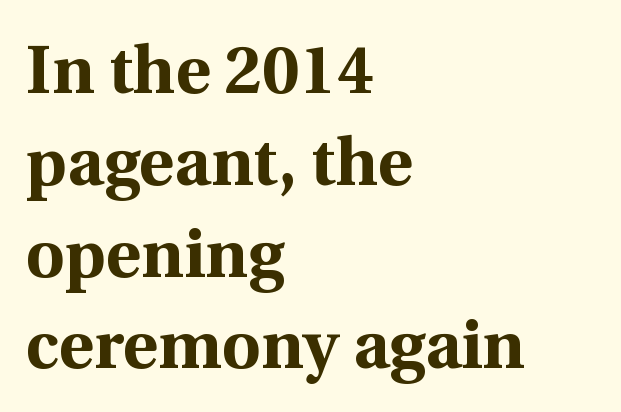
Q: Is the text bold? A: Yes.
Q: Is the text italic (slanted)? A: No, it is upright.
Q: Is the typeface a serif or a sans-serif typeface? A: Serif.
Q: Is the text underlined? A: No.
Q: How is the paragraph aligned? A: Left-aligned.
Q: Is the spacing between letters normal or unusually wide? A: Normal.
Q: Is the spacing between lines tight, normal or loose? A: Normal.
Q: Width (condensed, normal, or wide)? A: Normal.
Q: x-height? A: Medium.
Q: Monospaced? A: No.
